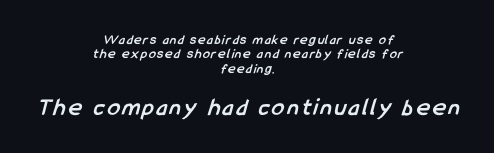
The image shows 25 px bold type; set centered, tight line spacing (1.03x), not underlined; the second (bottom) block is 1.79x larger.
